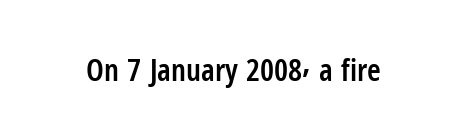
The image shows 31 px semibold, condensed sans-serif type, upright; set normal letter spacing, not underlined; low stroke contrast and a medium x-height.
